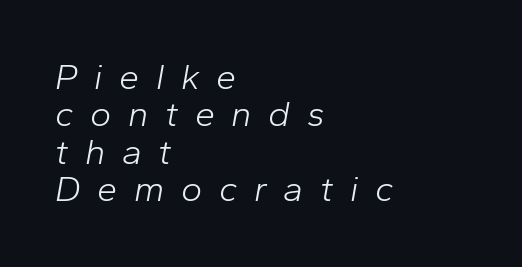
Q: Is the text bold? A: No.
Q: Is the text italic (slanted)? A: Yes, it leans right by about 10 degrees.
Q: Is the text underlined? A: No.
Q: How is the paragraph aligned? A: Left-aligned.
Q: Is the spacing between letters normal or unusually wide? A: Unusually wide.
Q: Is the spacing between lines tight, normal or loose? A: Tight.
Q: Width (condensed, normal, or wide)? A: Normal.
Q: Stroke contrast? A: Low.
Q: x-height? A: Medium.
Q: Monospaced? A: No.
